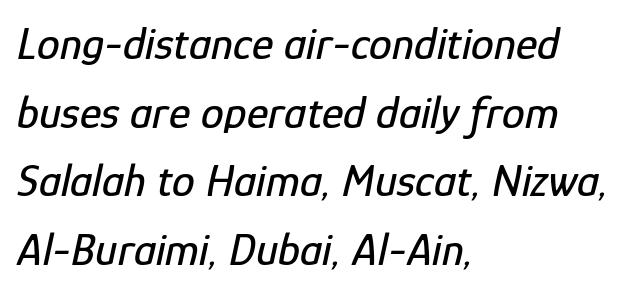
The image shows 46 px condensed type, italic (leaning right); set left-aligned, normal line spacing (1.49x), normal letter spacing, not underlined; low stroke contrast and a medium x-height.
